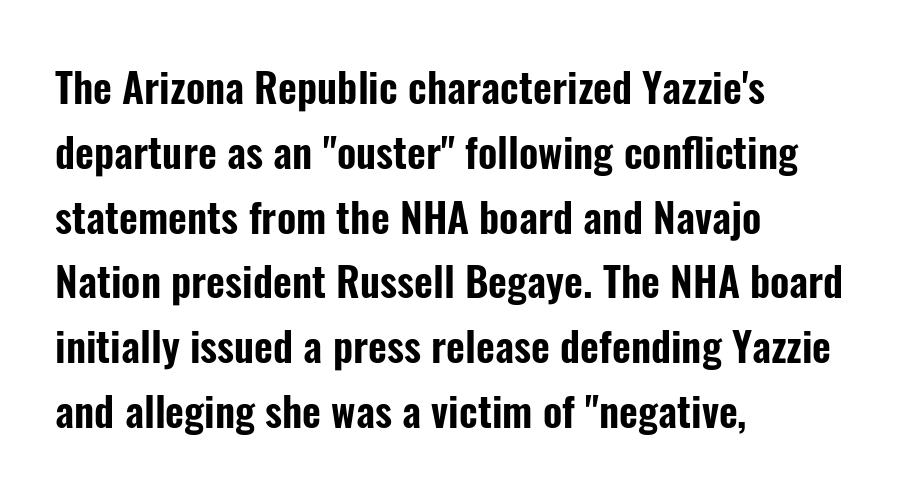
{"serif": "no", "italic": "no", "width": "condensed", "stroke_contrast": "low", "x_height": "medium", "monospaced": "no", "underline": "no", "align": "left", "line_spacing": "normal", "line_spacing_ratio": 1.58, "letter_spacing": "normal", "letter_spacing_em": 0.0, "glyph_px": 41}
